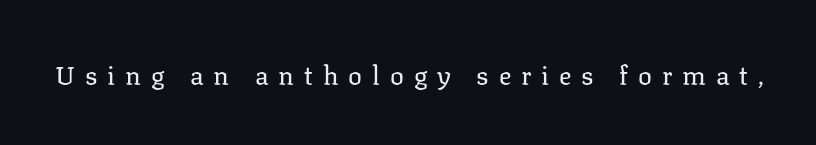
{"italic": "no", "bold": "no", "underline": "no", "letter_spacing": "wide", "letter_spacing_em": 0.38, "glyph_px": 26}
